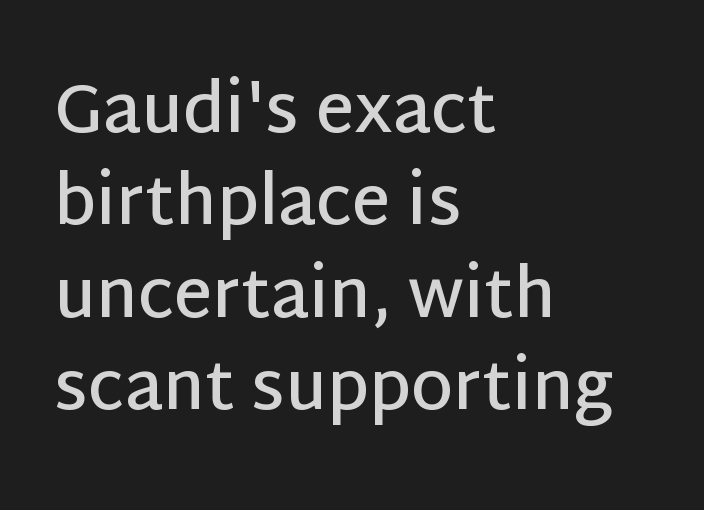
Font category for this specimen: sans-serif. Typesetter's note: demi weight, one step under bold. The rendering keeps characters at their native spacing. These lines stack with their left ends in a neat column. The passage shown stacks its lines at a standard gap.
